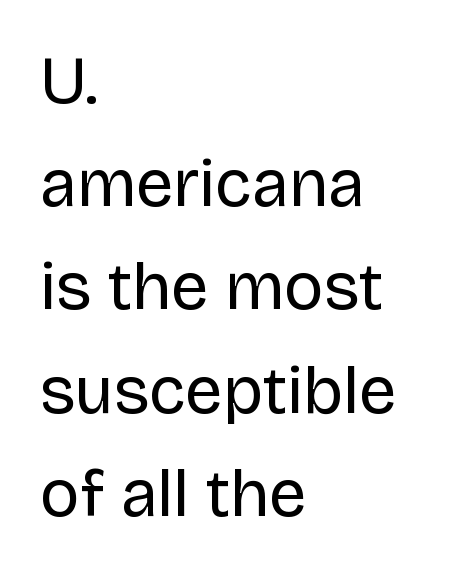
Students, observe: this is what conventionally led text looks like. The letterforms sit shoulder to shoulder at normal distance. Descenders are the only things crossing below the line. Compared with a typical body face, this is equally light or lighter still.
